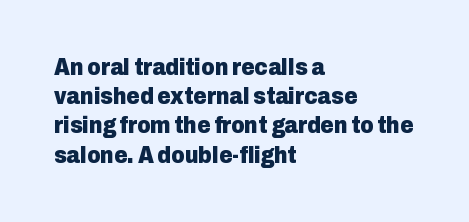
The image shows 23 px bold type, upright; set left-aligned, normal line spacing (1.27x), normal letter spacing, not underlined.
